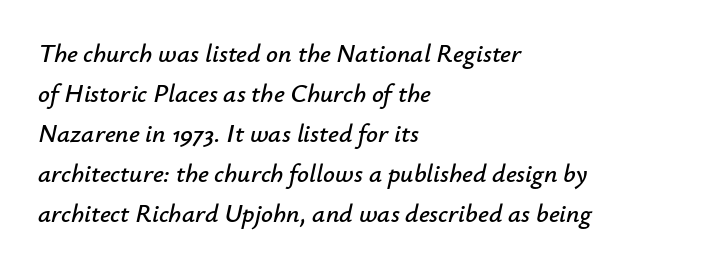
The text carries the slant typical of an italic or oblique font. Line beginnings align vertically; line endings do not. Regarding leading, the lines here are spaced in the standard way. Check the space under the baseline: it is left empty. The line texture is even and compact thanks to regular tracking.
